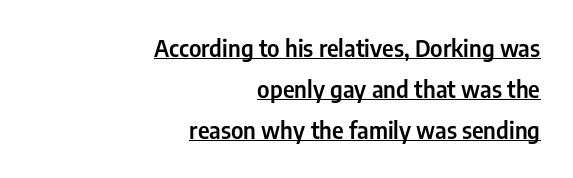
Line ends are locked; line starts wander. Looks like someone drew a line under every word here. Inter-character spacing is left at the font's built-in metrics. The letters stand straight up with perfectly vertical stems.
